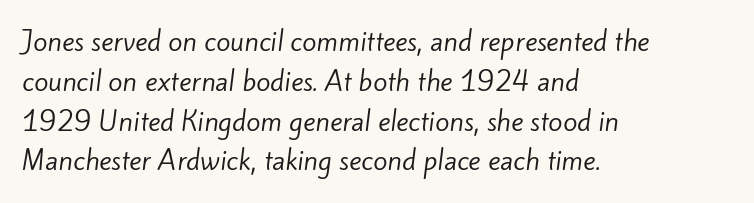
Q: Is the text bold? A: No.
Q: Is the text underlined? A: No.
Q: How is the paragraph aligned? A: Left-aligned.
Q: Is the spacing between letters normal or unusually wide? A: Normal.
Q: Is the spacing between lines tight, normal or loose? A: Normal.
